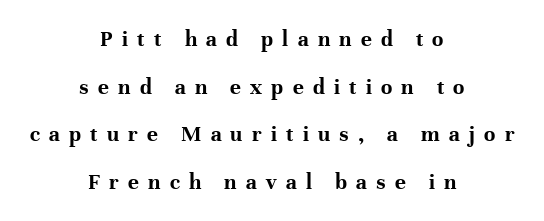
Posture: vertical. The font is running at its bold setting. This sample trades compactness for vertical openness between lines. Quick note: underline off. Observe the wide spacing: letters keep a clear distance from each other.
